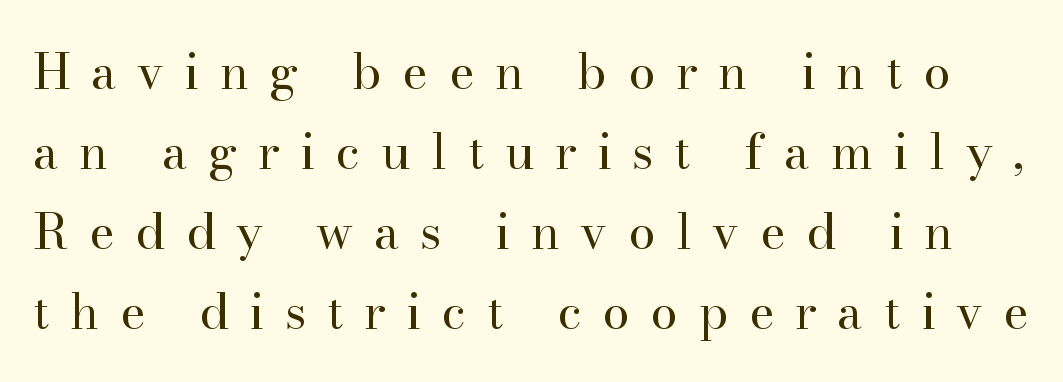
The image shows 49 px regular-weight serif type, upright; set normal line spacing (1.63x), unusually wide letter spacing (+0.42 em), not underlined; high stroke contrast and a small x-height.
